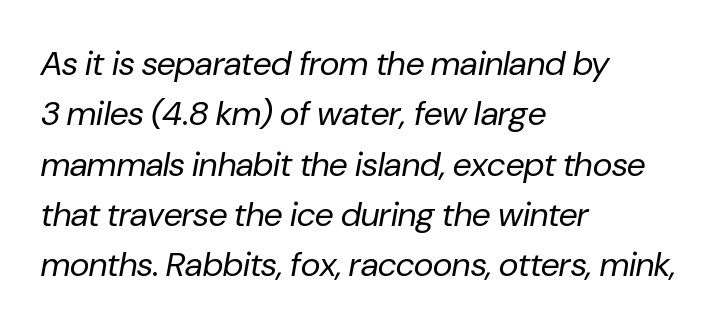
The image shows 34 px regular-weight type, italic (leaning right); set left-aligned, normal line spacing (1.48x), normal letter spacing, not underlined; low stroke contrast and a medium x-height.
